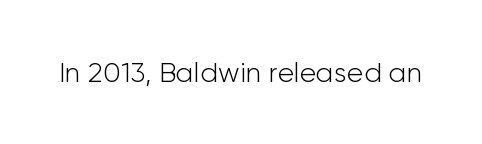
The image shows 28 px light sans-serif type, upright; set normal letter spacing, not underlined; low stroke contrast and a medium x-height.
